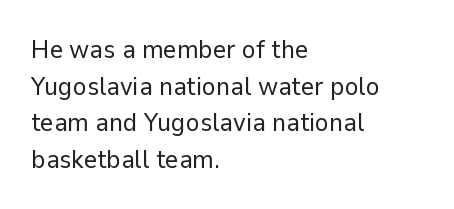
{"italic": "no", "bold": "no", "underline": "no", "align": "left", "line_spacing": "normal", "line_spacing_ratio": 1.41, "letter_spacing": "normal", "letter_spacing_em": 0.0, "glyph_px": 26}
